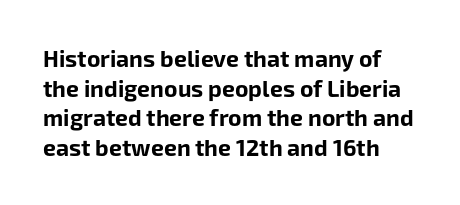
Q: Is the text bold? A: Yes.
Q: Is the text italic (slanted)? A: No, it is upright.
Q: Is the text underlined? A: No.
Q: How is the paragraph aligned? A: Left-aligned.
Q: Is the spacing between letters normal or unusually wide? A: Normal.
Q: Is the spacing between lines tight, normal or loose? A: Normal.
